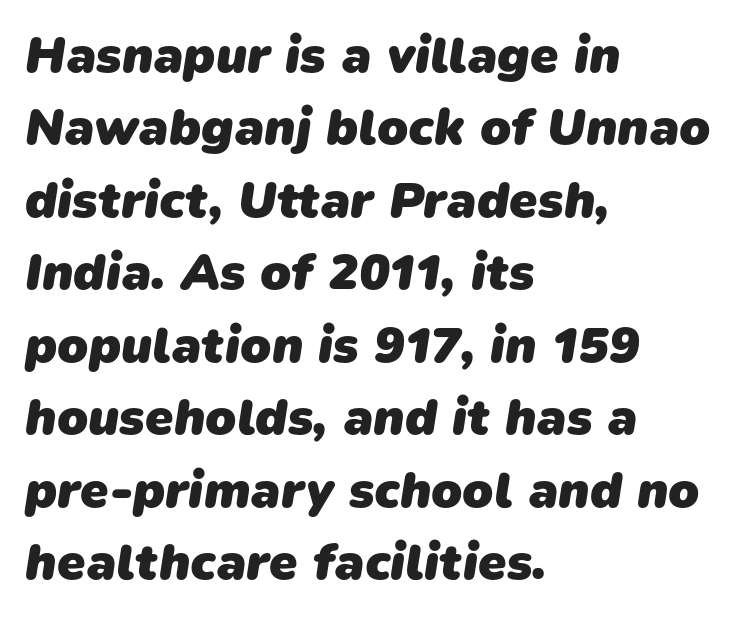
{"serif": "no", "bold": "yes", "weight": "heavy", "width": "normal", "stroke_contrast": "low", "x_height": "medium", "monospaced": "no", "underline": "no", "align": "left", "line_spacing": "normal", "line_spacing_ratio": 1.42, "letter_spacing": "normal", "letter_spacing_em": 0.0, "glyph_px": 51}
